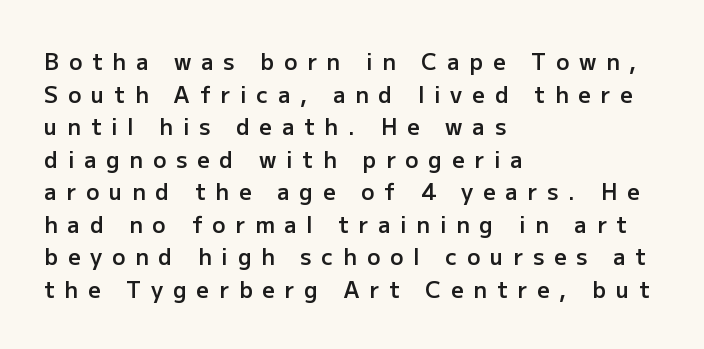
The image shows 22 px text type, upright; set left-aligned, normal line spacing (1.48x), unusually wide letter spacing (+0.45 em), not underlined.
